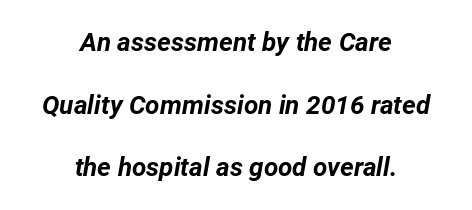
The letterforms sit shoulder to shoulder at normal distance. Layout note: lines centered. These lines stand farther apart than default settings would place them. Chunky letters — that's bold for sure. Descenders hang freely into open space.
